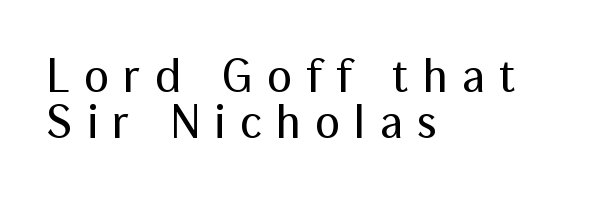
The image shows 47 px regular-weight sans-serif type, upright; set left-aligned, tight line spacing (0.97x), unusually wide letter spacing (+0.3 em), not underlined; medium stroke contrast and a medium x-height.
